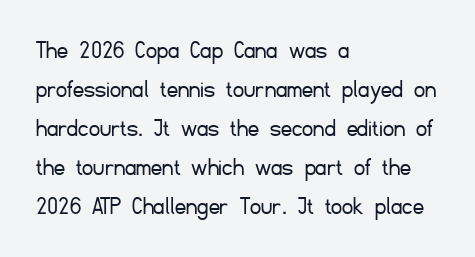
{"italic": "no", "bold": "no", "underline": "no", "align": "left", "line_spacing": "normal", "line_spacing_ratio": 1.44, "letter_spacing": "normal", "letter_spacing_em": 0.0, "glyph_px": 27}
